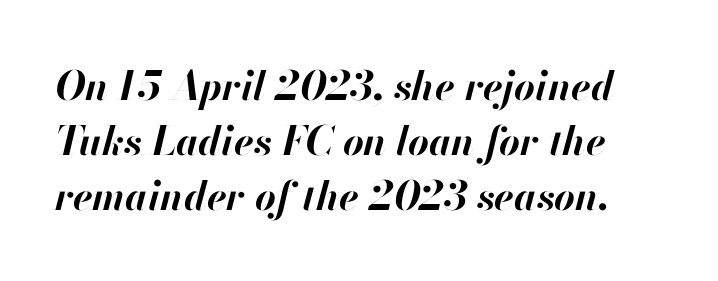
Q: Is the text bold? A: Yes.
Q: Is the text italic (slanted)? A: Yes, it leans right by about 13 degrees.
Q: Is the text underlined? A: No.
Q: Is the spacing between letters normal or unusually wide? A: Normal.
Q: Is the spacing between lines tight, normal or loose? A: Normal.
Q: Width (condensed, normal, or wide)? A: Normal.
Q: Stroke contrast? A: High.
Q: x-height? A: Small.
Q: Monospaced? A: No.
